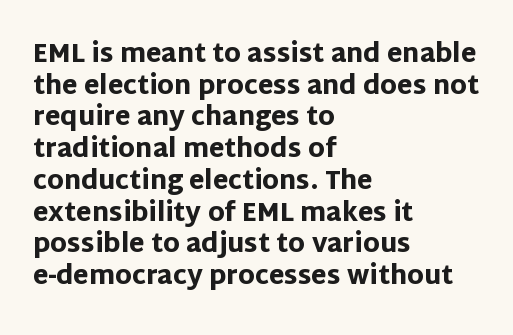
Q: Is the text bold? A: Yes.
Q: Is the text italic (slanted)? A: No, it is upright.
Q: Is the text underlined? A: No.
Q: How is the paragraph aligned? A: Left-aligned.
Q: Is the spacing between letters normal or unusually wide? A: Normal.
Q: Is the spacing between lines tight, normal or loose? A: Normal.
